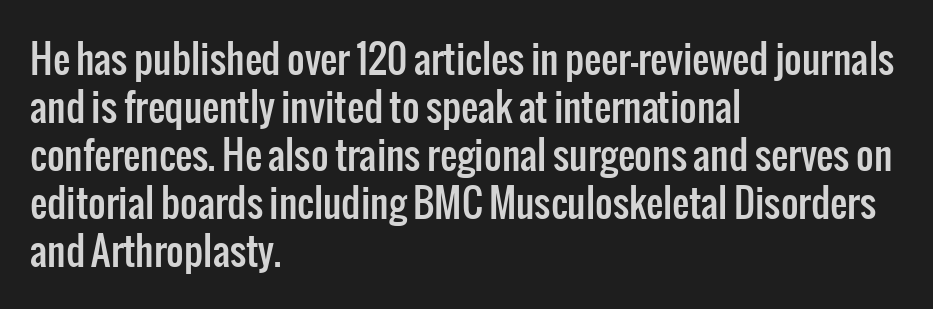
The image shows 38 px condensed sans-serif type, upright; set left-aligned, normal line spacing (1.26x), normal letter spacing, not underlined; low stroke contrast and a medium x-height.
